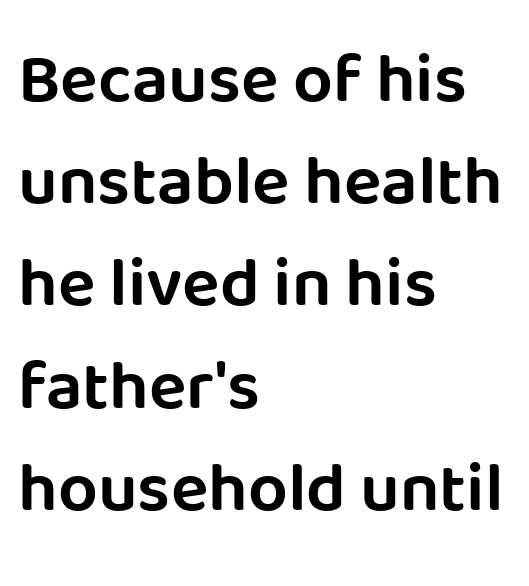
Ordinary non-slanted type is in use. No extra tracking has been applied to these lines. These lines are rendered in a variable-pitch font. Lines of text with bare space underneath. The lines in this sample share a left origin and differ only in where they stop. Evenly set lines give the paragraph a standard silhouette.
